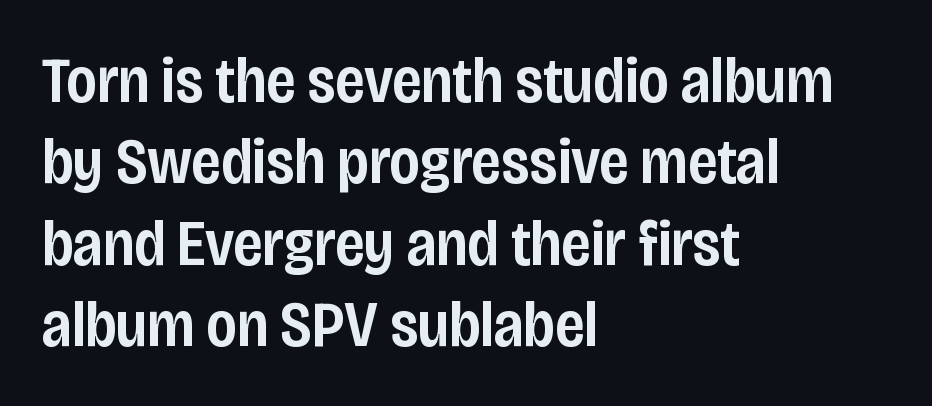
The string is rendered with underlining switched off. In terms of letterspacing, this is plain default setting. Horizontal bands of white between lines are of average thickness. The face used here is proportionally spaced, like ordinary book or web type.
